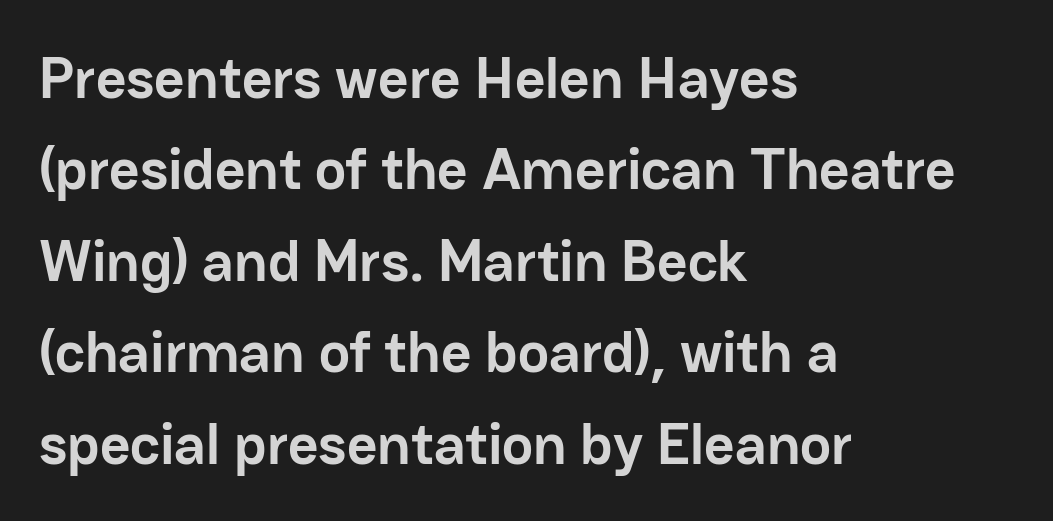
The image shows 59 px semibold sans-serif type, upright; set left-aligned, normal line spacing (1.55x), normal letter spacing, not underlined; low stroke contrast and a medium x-height.
